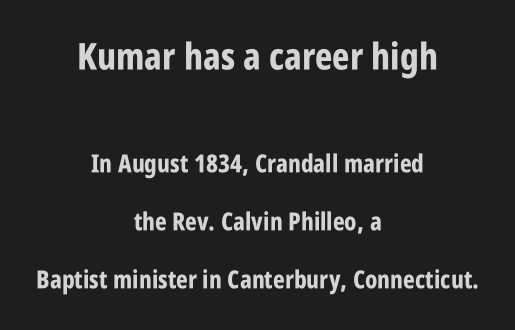
Q: Is the text bold? A: Yes.
Q: Is the text italic (slanted)? A: No, it is upright.
Q: Is the typeface a serif or a sans-serif typeface? A: Sans-serif.
Q: Is the text underlined? A: No.
Q: How is the paragraph aligned? A: Centered.
Q: Is the spacing between letters normal or unusually wide? A: Normal.
Q: Is the spacing between lines tight, normal or loose? A: Loose.
Q: Which block of text is set in a larger size, the first (top) or the second (bottom)? A: The first (top) one.
Q: Width (condensed, normal, or wide)? A: Condensed.
Q: Stroke contrast? A: Low.
Q: x-height? A: Large.
Q: Monospaced? A: No.
